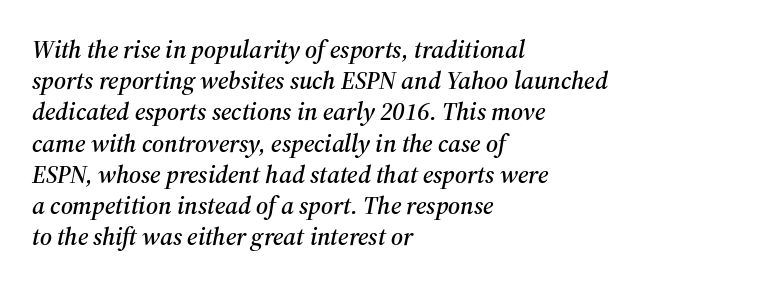
The image shows 25 px text type, italic (leaning right); set left-aligned, normal line spacing (1.25x), normal letter spacing, not underlined.
